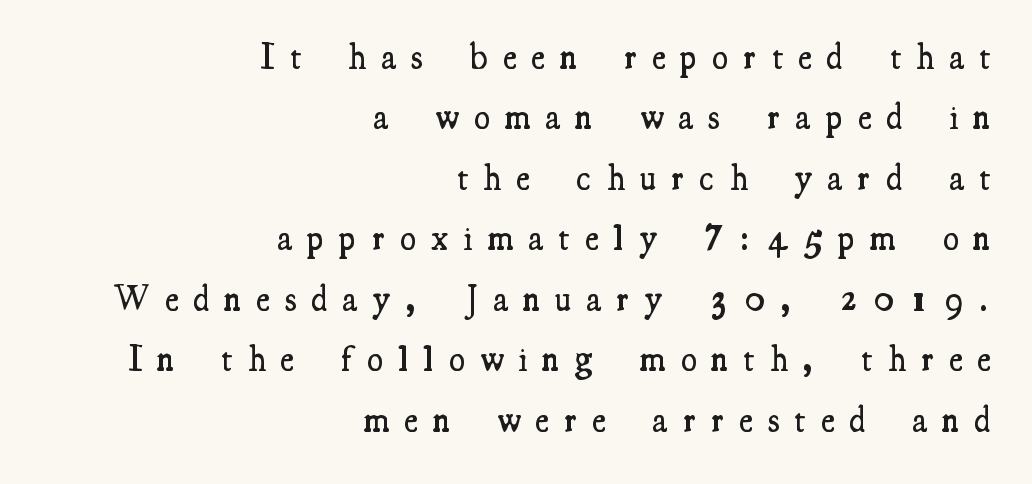
A typesetter would call this proportional, since set widths differ per character. Spacing between characters has been opened up far beyond the box default. You can tell it's not italic because the verticals are truly vertical. A bit beefed up — I'd call it semibold rather than bold.
